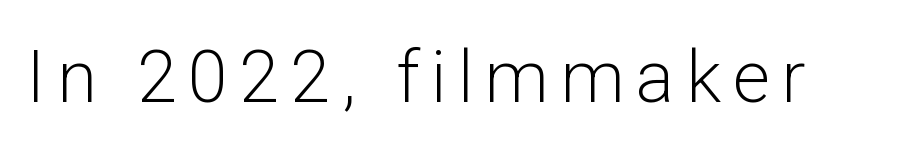
The image shows 72 px light sans-serif type, upright; set not underlined; low stroke contrast and a medium x-height.
